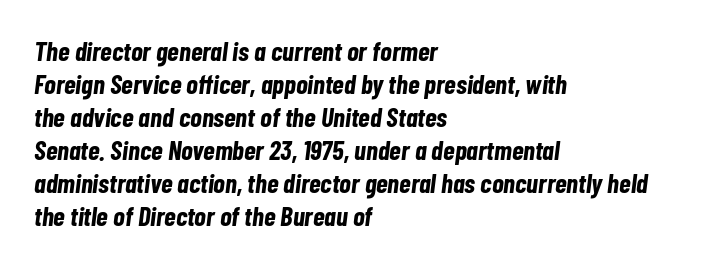
{"italic": "yes", "lean": "right", "slant_degrees": 7, "bold": "yes", "underline": "no", "align": "left", "line_spacing_ratio": 1.22, "letter_spacing": "normal", "letter_spacing_em": 0.0, "glyph_px": 27}
